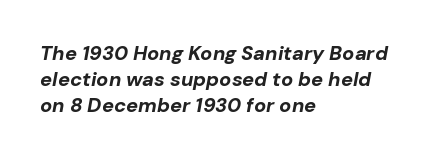
The font is running at its bold setting. The passage shown leans; its letterforms are oblique. Underline: absent. You could call the tracking neutral — neither tight nor loose. If you drew a ruler down the left edge, every line would touch it. Does the leading feel generous? No, just average.
